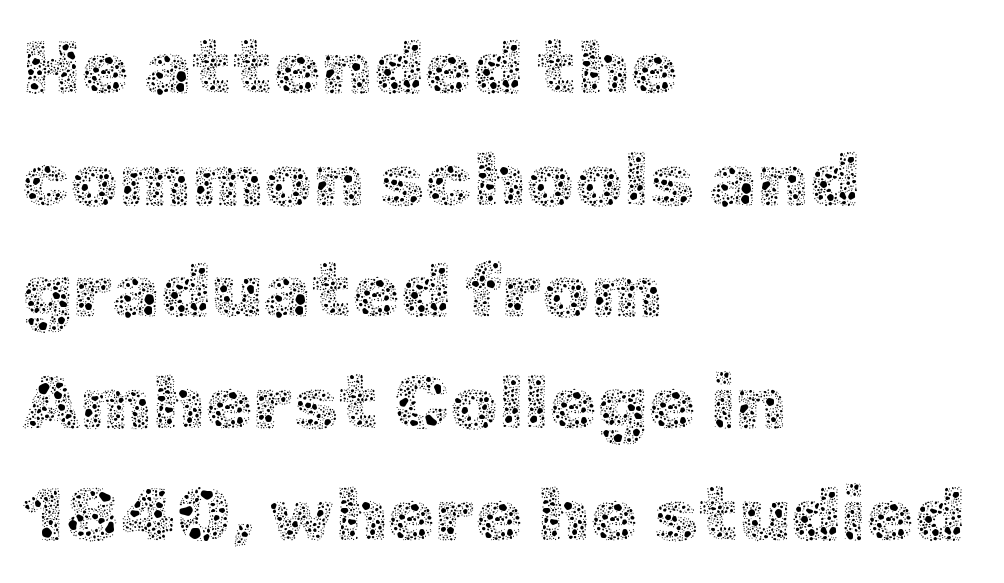
Q: Is the text bold? A: No.
Q: Is the text italic (slanted)? A: No, it is upright.
Q: Is the text underlined? A: No.
Q: How is the paragraph aligned? A: Left-aligned.
Q: Is the spacing between letters normal or unusually wide? A: Normal.
Q: Is the spacing between lines tight, normal or loose? A: Normal.
Q: Width (condensed, normal, or wide)? A: Normal.
Q: x-height? A: Medium.
Q: Monospaced? A: No.
